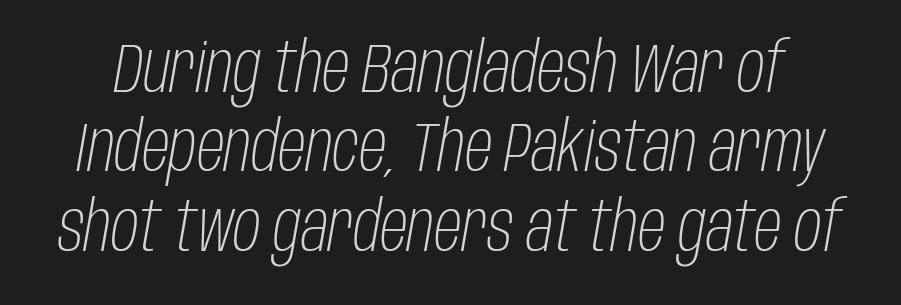
{"italic": "yes", "lean": "right", "slant_degrees": 10, "bold": "no", "weight": "light", "width": "condensed", "stroke_contrast": "low", "x_height": "large", "monospaced": "no", "underline": "no", "line_spacing": "tight", "line_spacing_ratio": 1.15, "letter_spacing": "normal", "letter_spacing_em": 0.0, "glyph_px": 69}
